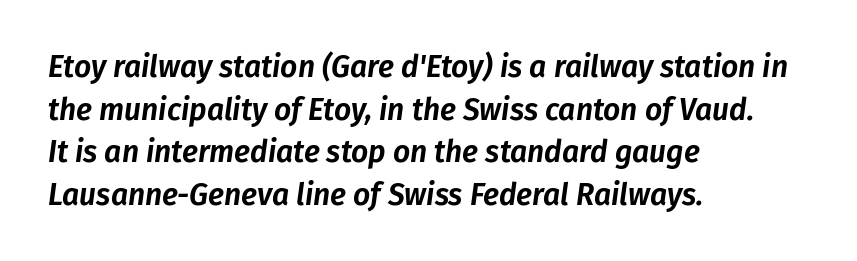
Casual observation: everything's shoved over to the left. Character widths vary here, with narrow letters taking less room than wide ones. A normal amount of white space separates one row of letters from the next. Default kerning and tracking; the words read as compact shapes. This sample uses an oblique cut, with every glyph tilted off the vertical. Check under the words: just untouched page.
